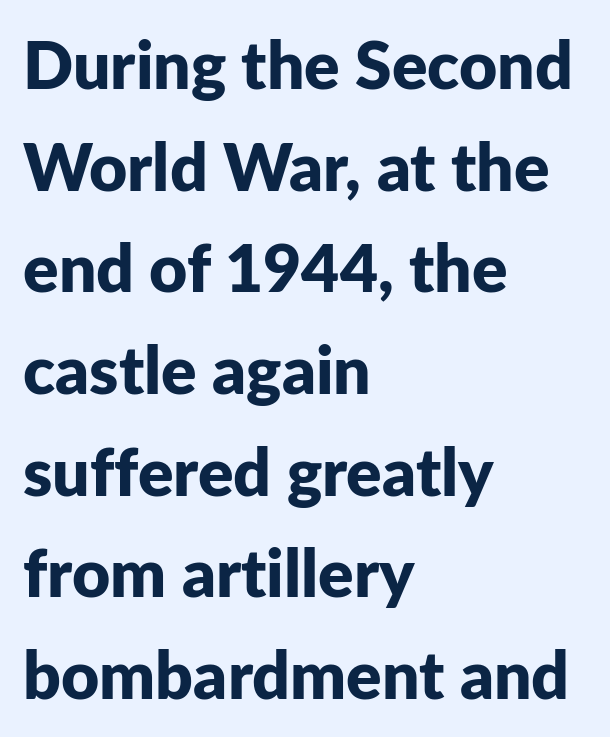
The image shows 66 px bold sans-serif type, upright; set left-aligned, normal line spacing (1.54x), normal letter spacing, not underlined; low stroke contrast and a medium x-height.
